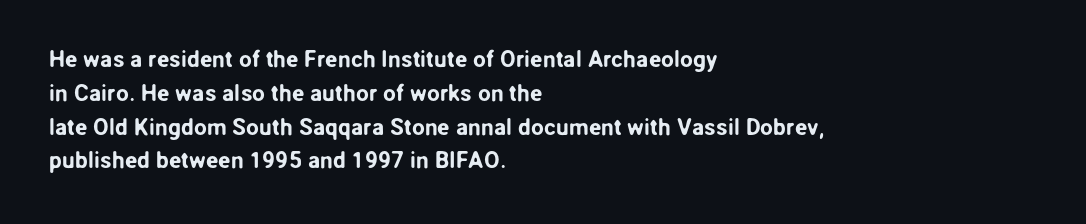
{"italic": "no", "underline": "no", "align": "left", "line_spacing": "normal", "line_spacing_ratio": 1.47, "letter_spacing": "normal", "letter_spacing_em": 0.0, "glyph_px": 23}
